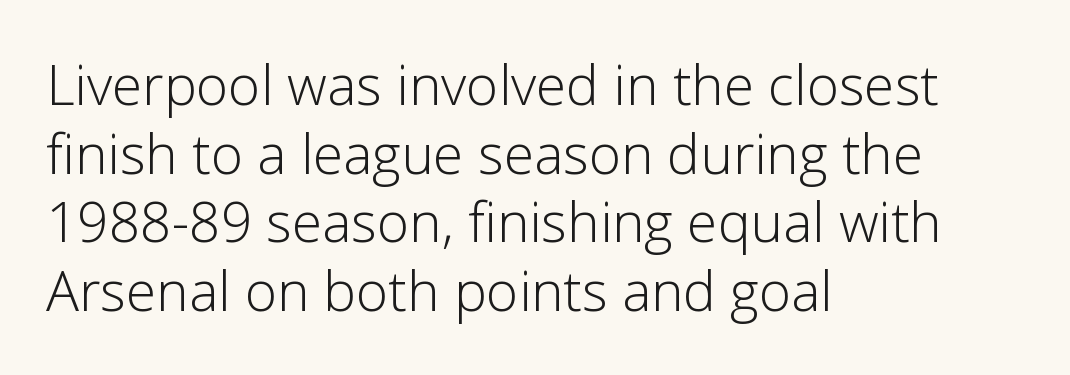
Q: Is the text bold? A: No.
Q: Is the text italic (slanted)? A: No, it is upright.
Q: Is the typeface a serif or a sans-serif typeface? A: Sans-serif.
Q: Is the text underlined? A: No.
Q: How is the paragraph aligned? A: Left-aligned.
Q: Is the spacing between letters normal or unusually wide? A: Normal.
Q: Is the spacing between lines tight, normal or loose? A: Normal.
Q: Width (condensed, normal, or wide)? A: Normal.
Q: Stroke contrast? A: Low.
Q: x-height? A: Medium.
Q: Monospaced? A: No.
